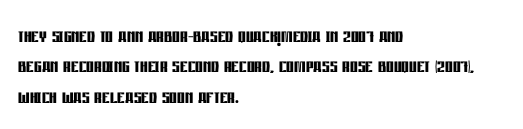
{"italic": "no", "bold": "yes", "underline": "no", "align": "left", "line_spacing": "normal", "line_spacing_ratio": 1.27, "letter_spacing": "normal", "letter_spacing_em": 0.0, "glyph_px": 24}
